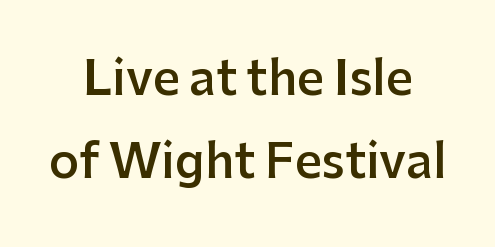
A sans-serif font was chosen for this passage. Posture: vertical. In terms of letterspacing, this is plain default setting. This is the in-between weight designers call semibold or demi. This sample is center-justified, so both line endings float freely.
